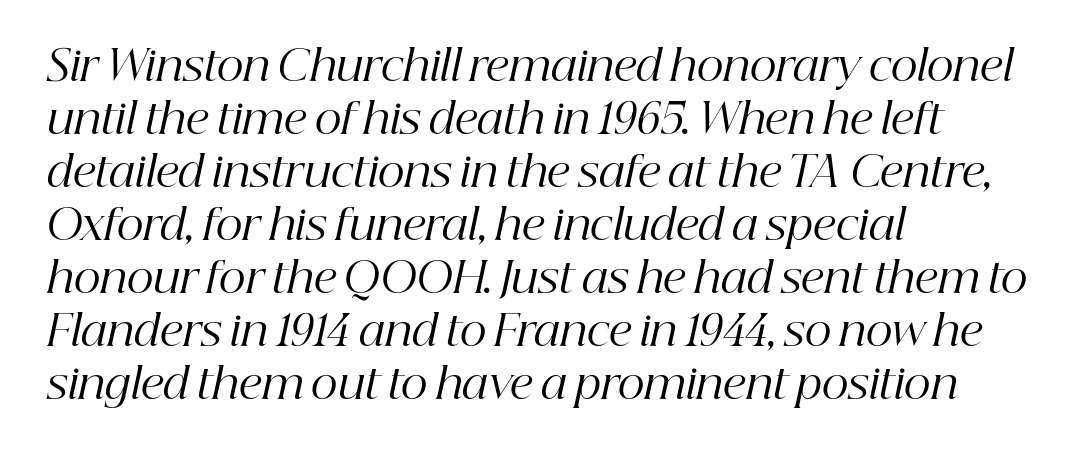
{"serif": "yes", "italic": "yes", "lean": "right", "slant_degrees": 12, "bold": "no", "weight": "regular", "width": "normal", "stroke_contrast": "high", "x_height": "medium", "monospaced": "no", "underline": "no", "align": "left", "line_spacing": "normal", "line_spacing_ratio": 1.26, "letter_spacing": "normal", "letter_spacing_em": 0.0, "glyph_px": 42}
